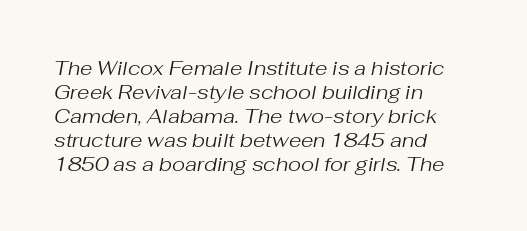
Type without underlining. Think standard paragraph weight, or any step lighter than that. Compared with typical body copy, the letter spacing here is the same. Tall strokes in this sample are angled rather than plumb. Which margin do the lines hug? The left one — the right edge is uneven.
